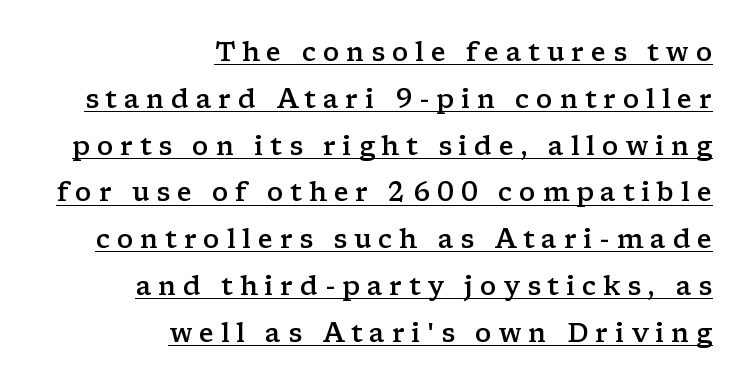
Inter-character spacing is expanded well beyond the font's built-in metrics. Underlining? Definitely there. This is moderately heavy type, rendered in semibold. One-word summary of the alignment: right. Every stem runs plumb, perpendicular to the baseline.
